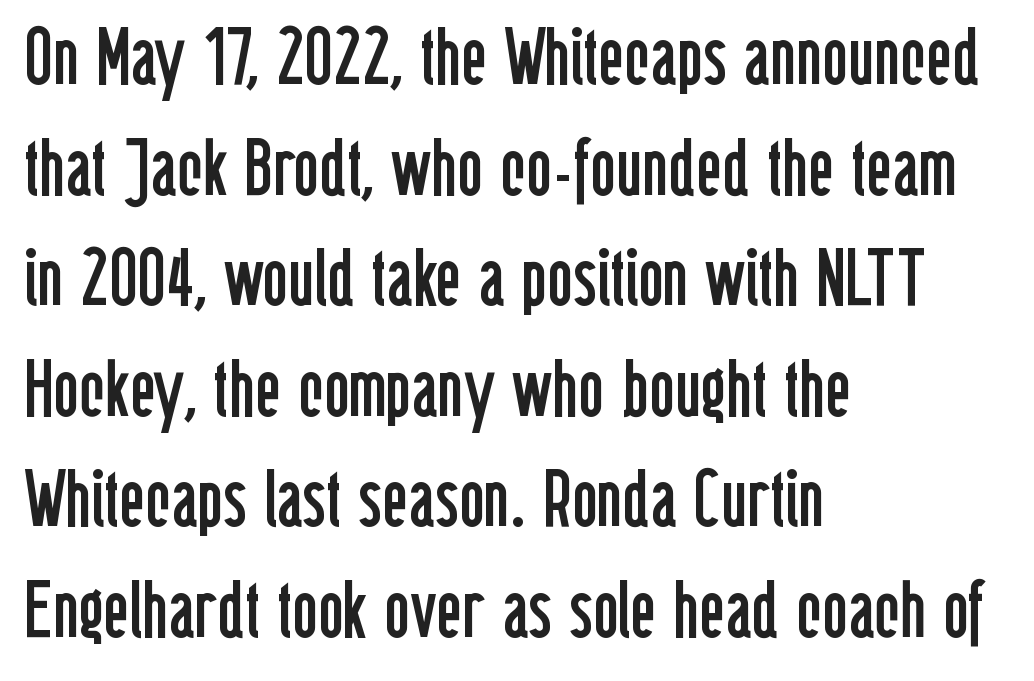
The image shows 79 px regular-weight, condensed sans-serif type, upright; set left-aligned, normal line spacing (1.4x), normal letter spacing, not underlined; low stroke contrast and a medium x-height.
